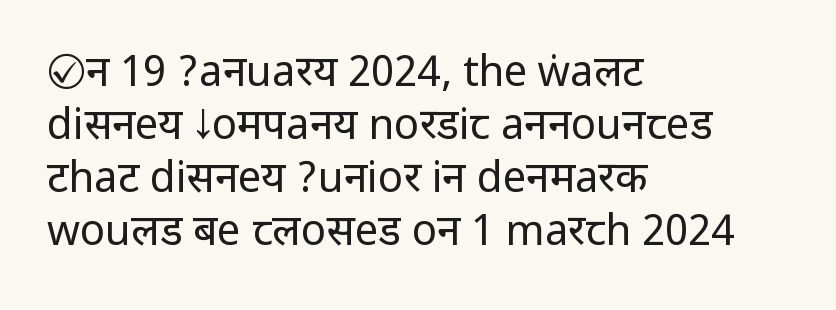
{"serif": "no", "italic": "no", "bold": "no", "weight": "regular", "width": "condensed", "stroke_contrast": "low", "underline": "no", "align": "left", "line_spacing": "normal", "line_spacing_ratio": 1.26, "letter_spacing": "normal", "letter_spacing_em": 0.0, "glyph_px": 42}
